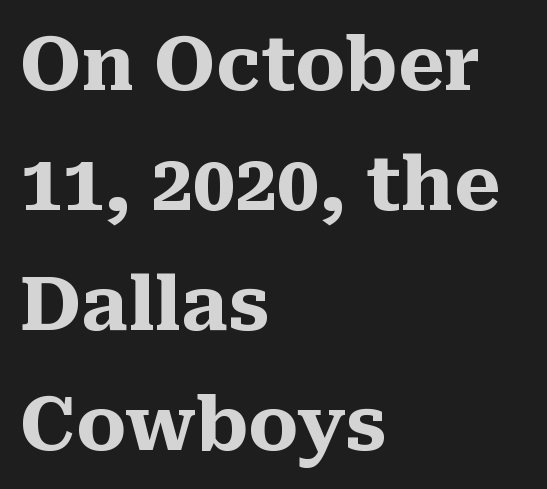
The image shows 75 px heavy serif type, upright; set left-aligned, normal line spacing (1.6x), normal letter spacing, not underlined; medium stroke contrast and a medium x-height.
